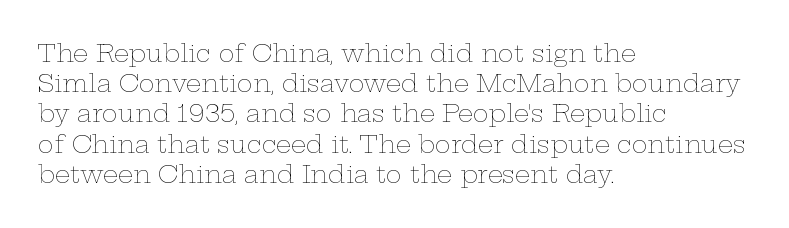
{"italic": "no", "bold": "no", "underline": "no", "align": "left", "line_spacing": "normal", "line_spacing_ratio": 1.26, "letter_spacing": "normal", "letter_spacing_em": 0.0, "glyph_px": 24}
